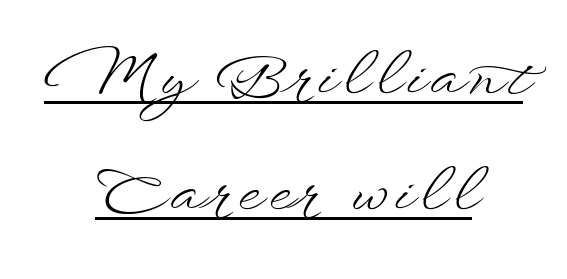
Q: Is the text bold? A: No.
Q: Is the text italic (slanted)? A: Yes.
Q: Is the text underlined? A: Yes.
Q: How is the paragraph aligned? A: Centered.
Q: Is the spacing between lines tight, normal or loose? A: Loose.
Q: Width (condensed, normal, or wide)? A: Wide.
Q: Stroke contrast? A: Low.
Q: x-height? A: Small.
Q: Monospaced? A: No.
